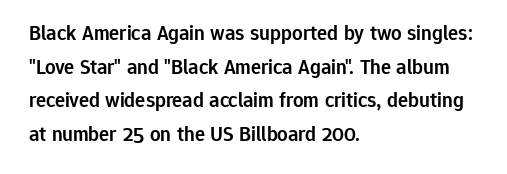
In terms of leading, this rendering sits right in the middle. These words are printed semibold, heavier than regular yet not bold. One-word summary of the alignment: left. Underline: absent.
